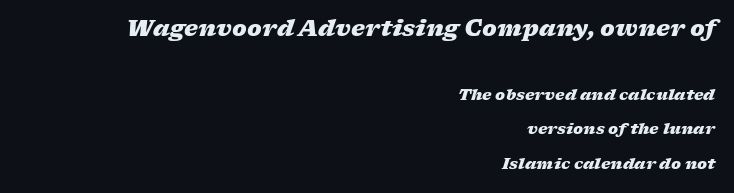
The designer gave the opening block more size than the closing block. Heavy, bold letterforms. Inter-character spacing is left at the font's built-in metrics. This sample uses an oblique cut, with every glyph tilted off the vertical.
